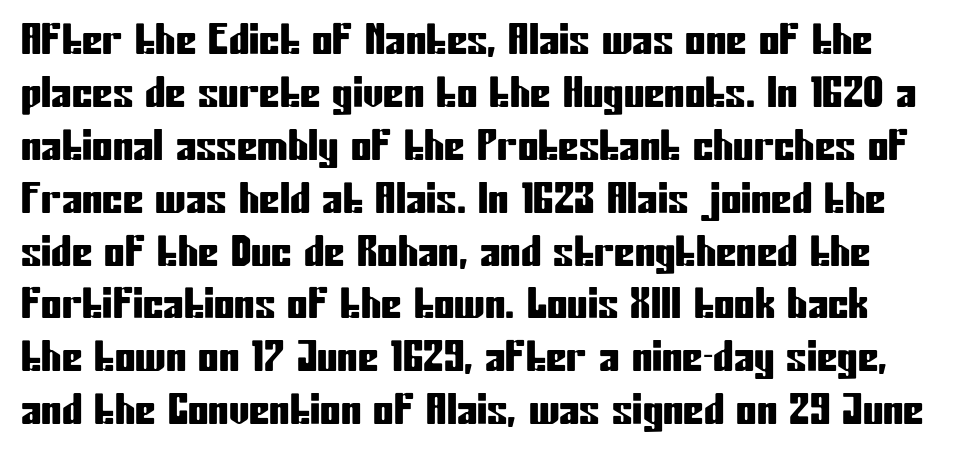
{"serif": "no", "italic": "no", "width": "condensed", "stroke_contrast": "low", "x_height": "medium", "monospaced": "no", "underline": "no", "line_spacing": "normal", "line_spacing_ratio": 1.29, "letter_spacing": "normal", "letter_spacing_em": 0.0, "glyph_px": 41}
